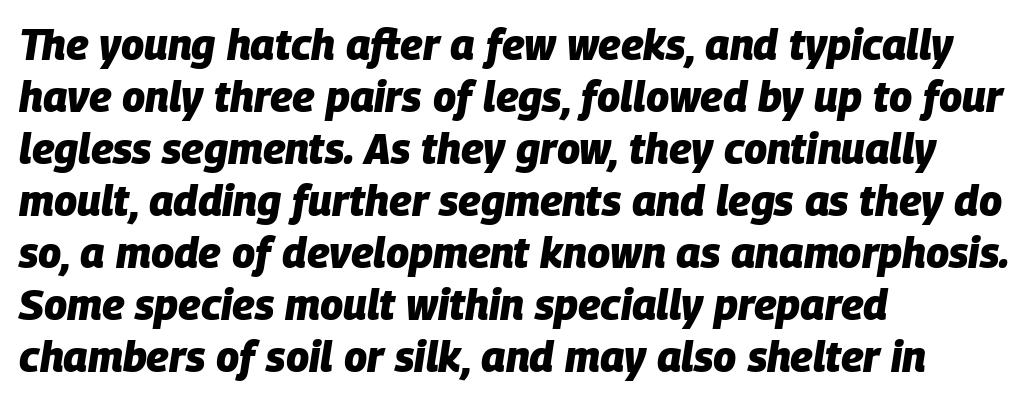
Q: Is the text bold? A: Yes.
Q: Is the text italic (slanted)? A: Yes, it leans right by about 9 degrees.
Q: Is the text underlined? A: No.
Q: How is the paragraph aligned? A: Left-aligned.
Q: Is the spacing between letters normal or unusually wide? A: Normal.
Q: Width (condensed, normal, or wide)? A: Normal.
Q: Stroke contrast? A: Low.
Q: x-height? A: Large.
Q: Monospaced? A: No.
